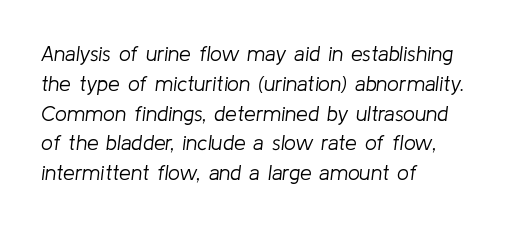
Q: Is the text bold? A: No.
Q: Is the text italic (slanted)? A: Yes, it leans right by about 8 degrees.
Q: Is the text underlined? A: No.
Q: How is the paragraph aligned? A: Left-aligned.
Q: Is the spacing between letters normal or unusually wide? A: Normal.
Q: Is the spacing between lines tight, normal or loose? A: Normal.
